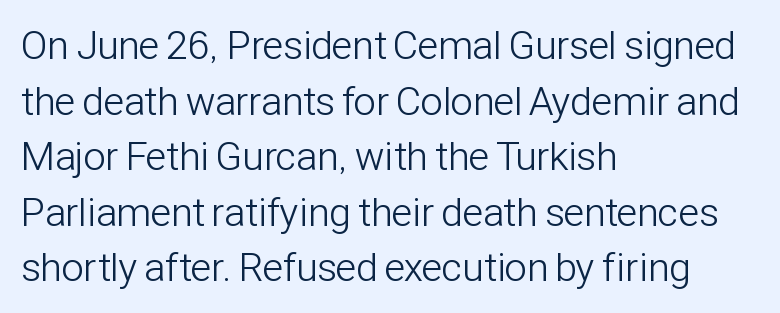
Students, note that the glyphs here touch the page at normal intervals. The paragraph shown leans on its left margin. Type style note: lacks serifs. You can tell it's not italic because the verticals are truly vertical. Nothing heavy about these letters — not bold at all. These lines sit exactly where default settings would place them.
